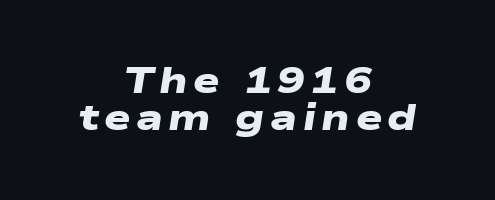
Regarding leading, the lines here are crowded together. The space directly below the letters is spotless. Visually the block forms a symmetrical silhouette, jagged on both flanks. Every letter is thick-stroked: bold, no question.
